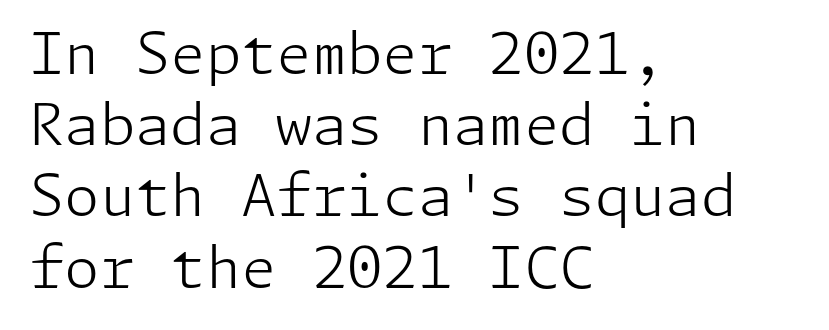
Quick note: underline off. Tracking value appears to be zero — textbook default spacing. In terms of posture, this sample is upright. Each letter's strokes conclude bluntly, with no projecting serifs. A student would call this left alignment; a typographer would say flush left, rag right.
